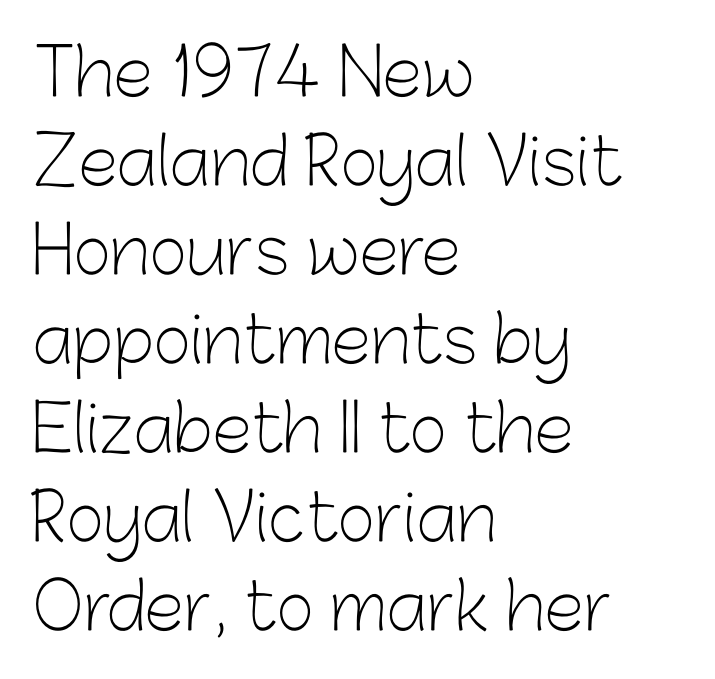
The gap between lines stays unmarked. Students, note that the glyphs here touch the page at normal intervals. Layout note: lines flush left. Are there feet on the stems? There aren't — it's a sans. Honestly, the row spacing looks completely unremarkable.
